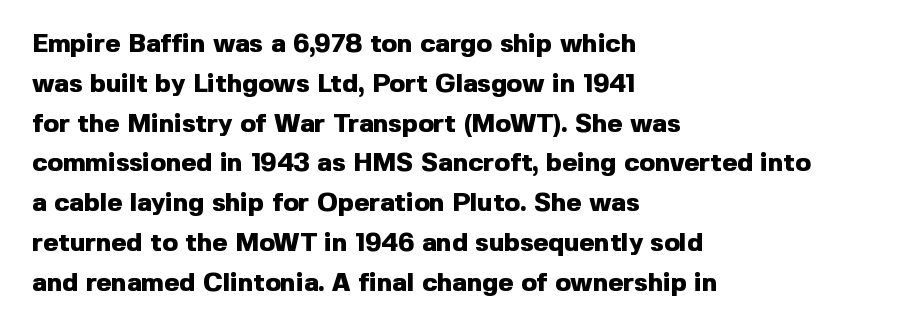
Q: Is the text bold? A: Yes.
Q: Is the text italic (slanted)? A: No, it is upright.
Q: Is the text underlined? A: No.
Q: How is the paragraph aligned? A: Left-aligned.
Q: Is the spacing between letters normal or unusually wide? A: Normal.
Q: Is the spacing between lines tight, normal or loose? A: Normal.
